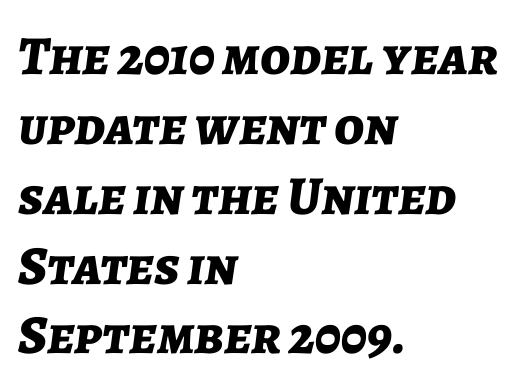
Q: Is the text bold? A: Yes.
Q: Is the text italic (slanted)? A: Yes, it leans right by about 7 degrees.
Q: Is the text underlined? A: No.
Q: How is the paragraph aligned? A: Left-aligned.
Q: Is the spacing between letters normal or unusually wide? A: Normal.
Q: Is the spacing between lines tight, normal or loose? A: Normal.
Q: Width (condensed, normal, or wide)? A: Normal.
Q: Stroke contrast? A: Low.
Q: x-height? A: Medium.
Q: Monospaced? A: No.
